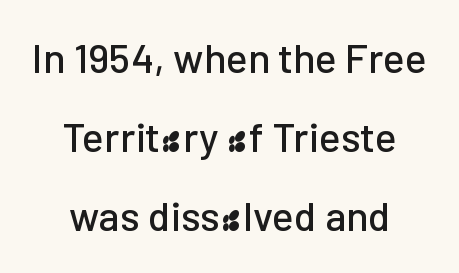
Italic? Not at all — the glyphs are vertical. Layout note: lines centered. Think of a printed novel: that variable character pitch is what you see here. These lines are composed in type without serifs. Does the leading feel generous? Absolutely, it's lavish. The rendering keeps characters at their native spacing.
